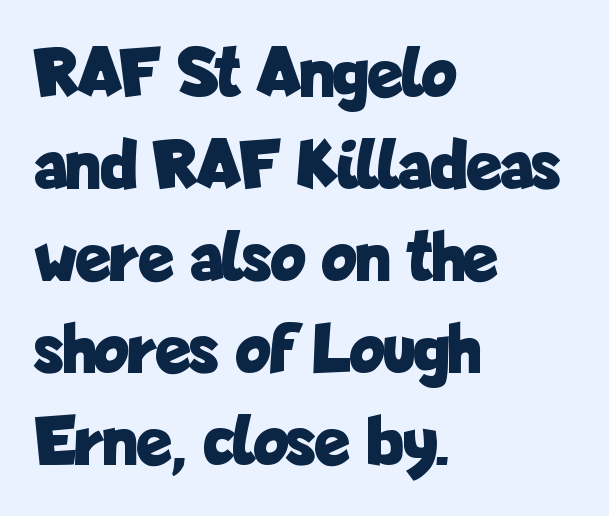
Q: Is the text bold? A: Yes.
Q: Is the text italic (slanted)? A: No, it is upright.
Q: Is the typeface a serif or a sans-serif typeface? A: Sans-serif.
Q: Is the text underlined? A: No.
Q: How is the paragraph aligned? A: Left-aligned.
Q: Is the spacing between letters normal or unusually wide? A: Normal.
Q: Is the spacing between lines tight, normal or loose? A: Normal.
Q: Width (condensed, normal, or wide)? A: Condensed.
Q: Stroke contrast? A: Low.
Q: x-height? A: Medium.
Q: Monospaced? A: No.
